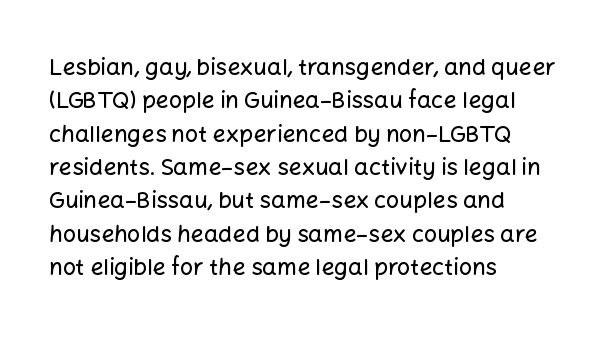
{"italic": "no", "underline": "no", "align": "left", "line_spacing": "normal", "line_spacing_ratio": 1.45, "letter_spacing": "normal", "letter_spacing_em": 0.0, "glyph_px": 23}
